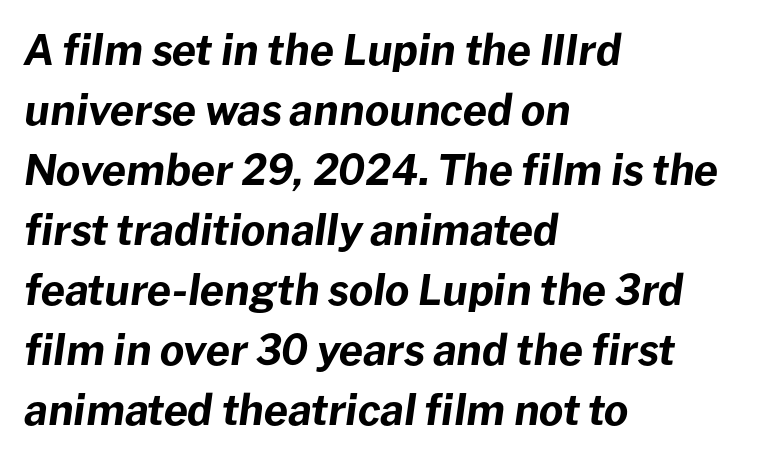
The image shows 42 px bold type, italic (leaning right); set left-aligned, normal line spacing (1.43x), normal letter spacing, not underlined; low stroke contrast and a medium x-height.
